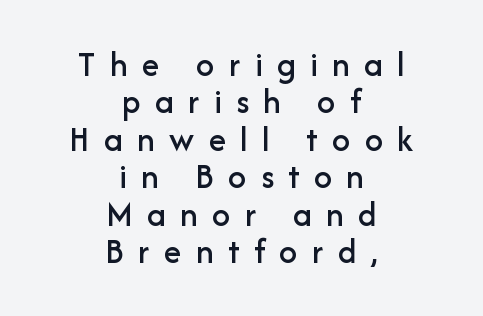
Q: Is the text italic (slanted)? A: No, it is upright.
Q: Is the typeface a serif or a sans-serif typeface? A: Sans-serif.
Q: Is the text underlined? A: No.
Q: How is the paragraph aligned? A: Centered.
Q: Is the spacing between letters normal or unusually wide? A: Unusually wide.
Q: Is the spacing between lines tight, normal or loose? A: Tight.
Q: Width (condensed, normal, or wide)? A: Normal.
Q: Stroke contrast? A: Low.
Q: x-height? A: Medium.
Q: Monospaced? A: No.
